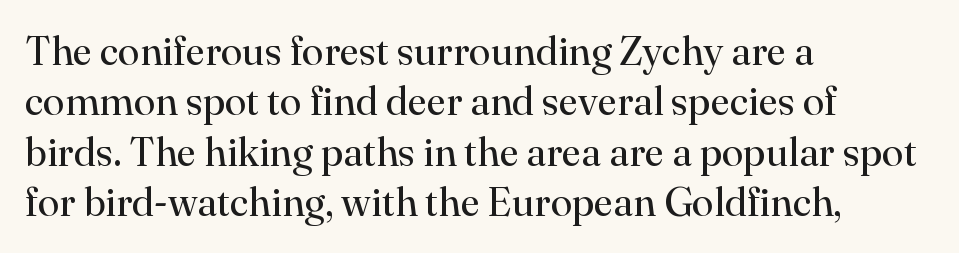
{"serif": "yes", "italic": "no", "bold": "no", "weight": "regular", "width": "normal", "stroke_contrast": "high", "x_height": "small", "monospaced": "no", "underline": "no", "align": "left", "line_spacing": "normal", "line_spacing_ratio": 1.26, "letter_spacing": "normal", "letter_spacing_em": 0.0, "glyph_px": 40}
